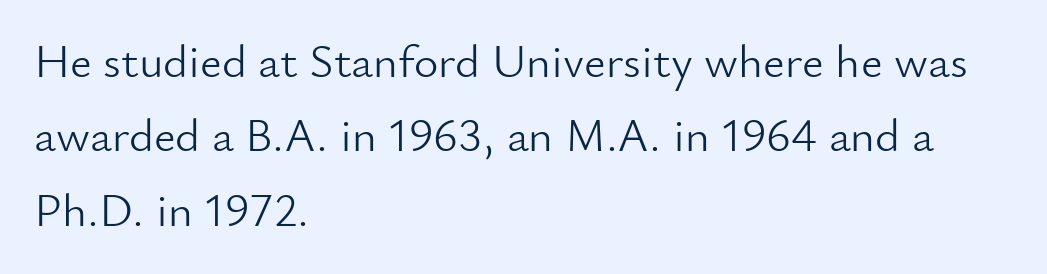
Q: Is the text bold? A: No.
Q: Is the text italic (slanted)? A: No, it is upright.
Q: Is the typeface a serif or a sans-serif typeface? A: Sans-serif.
Q: Is the text underlined? A: No.
Q: How is the paragraph aligned? A: Left-aligned.
Q: Is the spacing between letters normal or unusually wide? A: Normal.
Q: Is the spacing between lines tight, normal or loose? A: Normal.
Q: Width (condensed, normal, or wide)? A: Normal.
Q: Stroke contrast? A: Low.
Q: x-height? A: Small.
Q: Monospaced? A: No.
